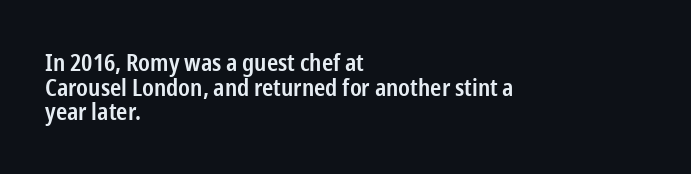
Italic? Not at all — the glyphs are vertical. The line texture is even and compact thanks to regular tracking. Underline: absent. Left-aligned paragraph, ragged on the right.
